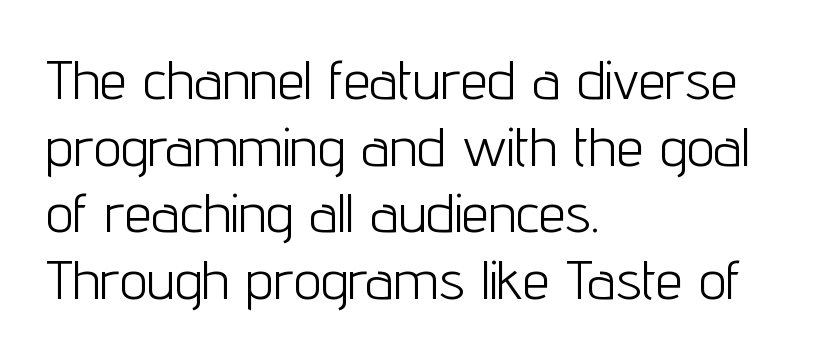
Q: Is the text bold? A: No.
Q: Is the text italic (slanted)? A: No, it is upright.
Q: Is the typeface a serif or a sans-serif typeface? A: Sans-serif.
Q: Is the text underlined? A: No.
Q: How is the paragraph aligned? A: Left-aligned.
Q: Is the spacing between letters normal or unusually wide? A: Normal.
Q: Width (condensed, normal, or wide)? A: Condensed.
Q: Stroke contrast? A: Low.
Q: x-height? A: Medium.
Q: Monospaced? A: No.
